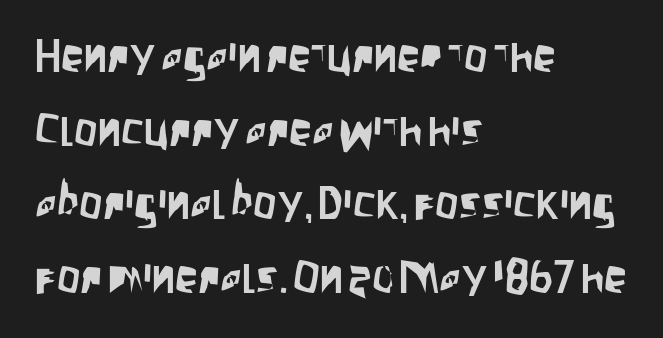
{"serif": "no", "italic": "no", "width": "condensed", "stroke_contrast": "low", "x_height": "large", "monospaced": "no", "underline": "no", "align": "left", "line_spacing": "normal", "line_spacing_ratio": 1.6, "letter_spacing": "normal", "letter_spacing_em": 0.0, "glyph_px": 46}
